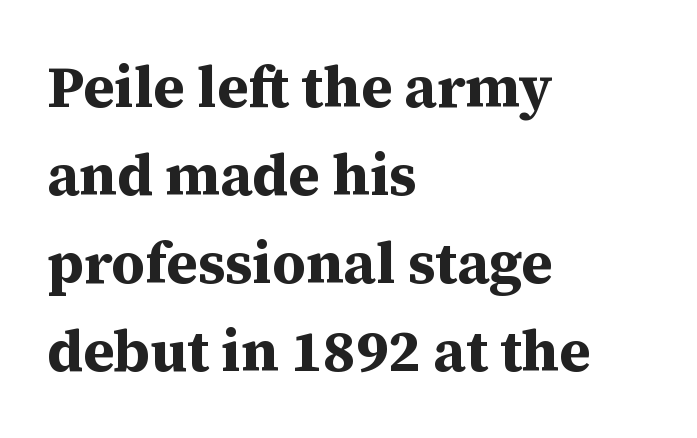
{"serif": "yes", "italic": "no", "bold": "yes", "weight": "bold", "width": "normal", "stroke_contrast": "medium", "x_height": "medium", "monospaced": "no", "underline": "no", "align": "left", "line_spacing": "normal", "line_spacing_ratio": 1.52, "letter_spacing": "normal", "letter_spacing_em": 0.0, "glyph_px": 58}
